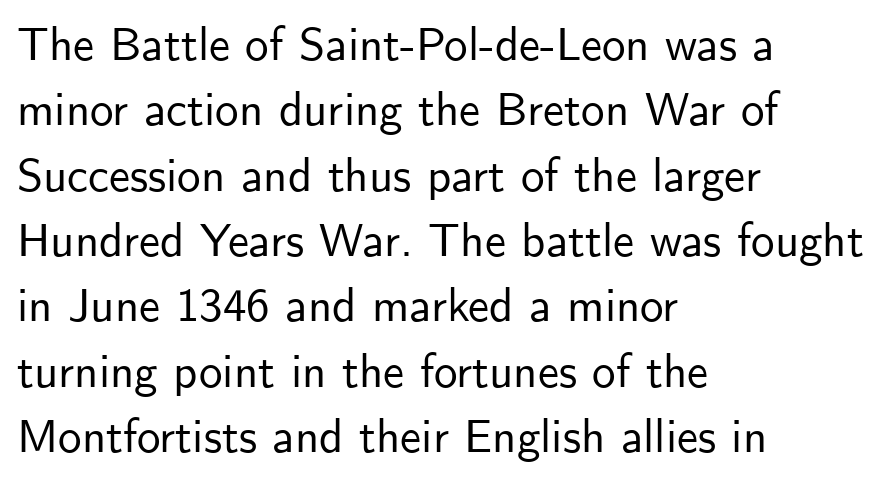
Q: Is the text italic (slanted)? A: No, it is upright.
Q: Is the typeface a serif or a sans-serif typeface? A: Sans-serif.
Q: Is the text underlined? A: No.
Q: How is the paragraph aligned? A: Left-aligned.
Q: Is the spacing between letters normal or unusually wide? A: Normal.
Q: Is the spacing between lines tight, normal or loose? A: Normal.
Q: Width (condensed, normal, or wide)? A: Normal.
Q: Stroke contrast? A: Low.
Q: x-height? A: Small.
Q: Monospaced? A: No.
